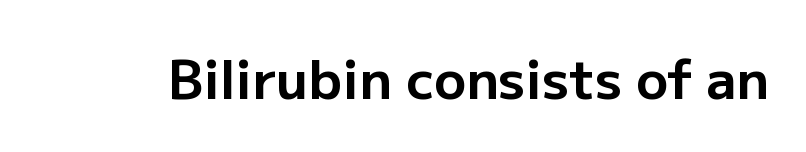
Nobody touched the tracking dial on this one. Character widths vary here, with narrow letters taking less room than wide ones. Heft: maximum for text — a bold. To sum up the face: it is a sans, with no serifs. Unmarked baselines from the first word to the last.
